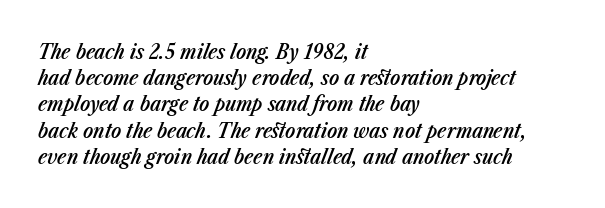
The image shows 21 px text type, italic (leaning right); set left-aligned, normal line spacing (1.25x), normal letter spacing, not underlined.
